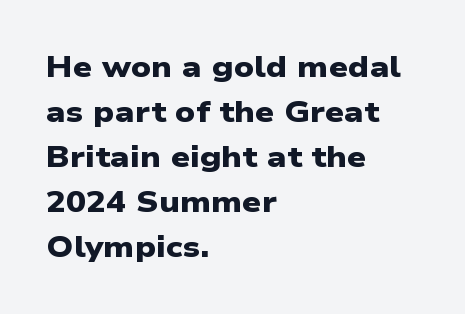
Q: Is the text bold? A: Yes.
Q: Is the typeface a serif or a sans-serif typeface? A: Sans-serif.
Q: Is the text underlined? A: No.
Q: How is the paragraph aligned? A: Left-aligned.
Q: Is the spacing between letters normal or unusually wide? A: Normal.
Q: Is the spacing between lines tight, normal or loose? A: Normal.
Q: Width (condensed, normal, or wide)? A: Wide.
Q: Stroke contrast? A: Low.
Q: x-height? A: Medium.
Q: Monospaced? A: No.
